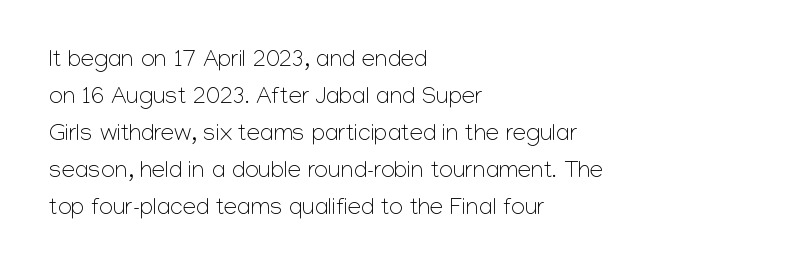
Vertical strokes here are truly vertical. Every row of glyphs begins at an identical x-position on the left. Between one letter and the next there's only the usual sliver of space. Only glyphs here, with clear space below each row.
